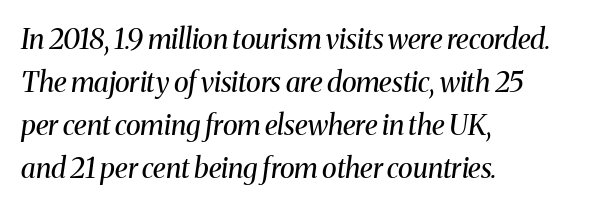
Q: Is the text bold? A: No.
Q: Is the text italic (slanted)? A: Yes, it leans right by about 8 degrees.
Q: Is the typeface a serif or a sans-serif typeface? A: Serif.
Q: Is the text underlined? A: No.
Q: How is the paragraph aligned? A: Left-aligned.
Q: Is the spacing between letters normal or unusually wide? A: Normal.
Q: Is the spacing between lines tight, normal or loose? A: Normal.
Q: Width (condensed, normal, or wide)? A: Normal.
Q: Stroke contrast? A: Medium.
Q: x-height? A: Medium.
Q: Monospaced? A: No.
